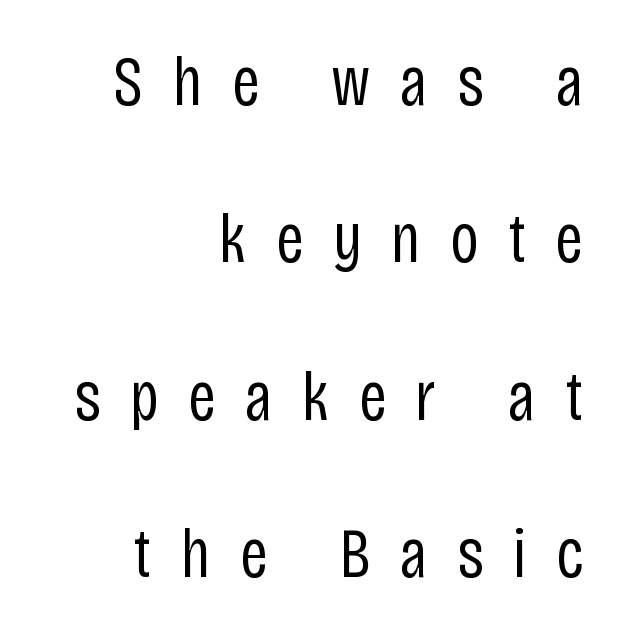
{"serif": "no", "italic": "no", "bold": "no", "weight": "regular", "width": "condensed", "stroke_contrast": "low", "x_height": "large", "monospaced": "no", "underline": "no", "align": "right", "line_spacing": "loose", "line_spacing_ratio": 2.25, "letter_spacing": "wide", "letter_spacing_em": 0.42, "glyph_px": 70}
